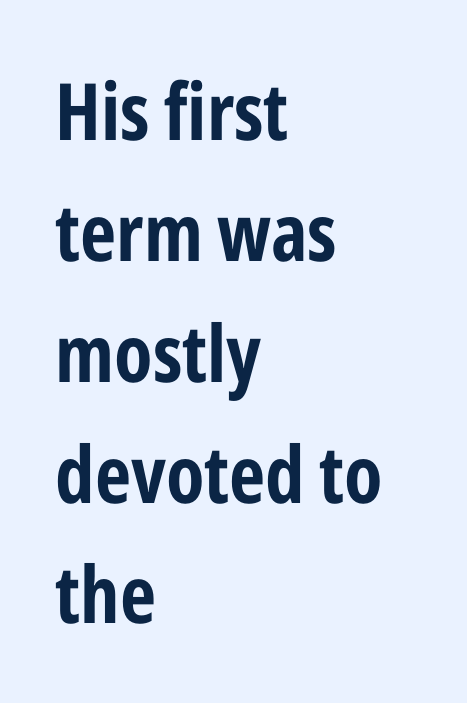
{"serif": "no", "italic": "no", "bold": "yes", "weight": "bold", "width": "condensed", "stroke_contrast": "low", "x_height": "medium", "monospaced": "no", "underline": "no", "align": "left", "line_spacing": "normal", "line_spacing_ratio": 1.53, "letter_spacing": "normal", "letter_spacing_em": 0.0, "glyph_px": 79}
